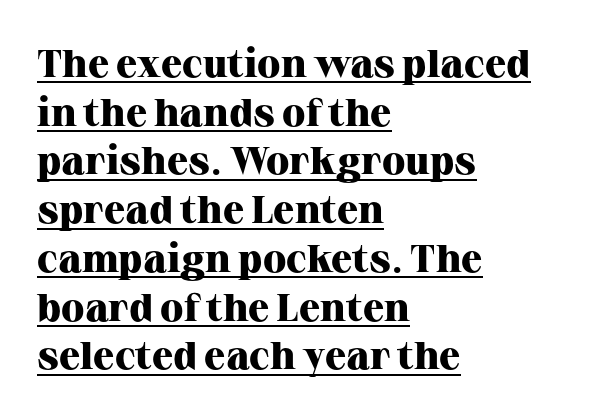
The image shows 39 px heavy serif type, upright; set left-aligned, normal line spacing (1.25x), normal letter spacing, underlined; high stroke contrast and a medium x-height.
